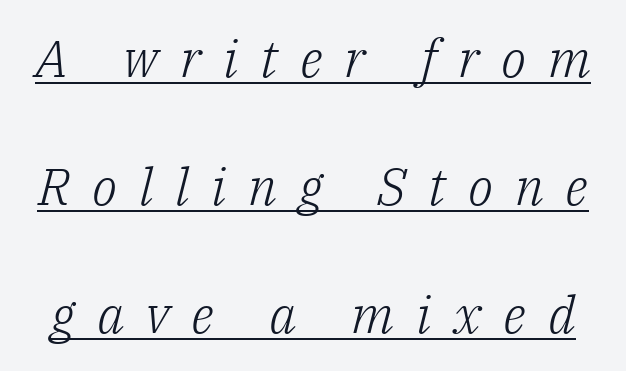
Is this a sans? No — the strokes have serifs. Weight class: somewhere from thin through regular. A typesetter would call this leading open, well beyond the default. Words appear elongated and porous because spacing is wide. Quick note: italic. Decoration check: the copy is underlined.
